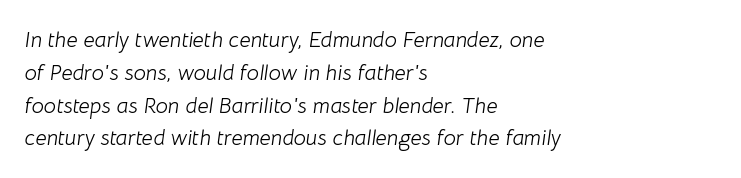
Q: Is the text bold? A: No.
Q: Is the text italic (slanted)? A: Yes, it leans right by about 8 degrees.
Q: Is the text underlined? A: No.
Q: How is the paragraph aligned? A: Left-aligned.
Q: Is the spacing between letters normal or unusually wide? A: Normal.
Q: Is the spacing between lines tight, normal or loose? A: Normal.
